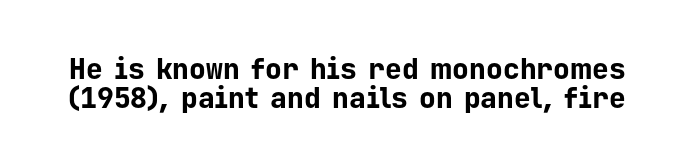
Each new line begins almost immediately beneath the previous one. Fixed-width glyphs throughout — classic coding-font behaviour. The passage shown is emphatically bold. The foot of each line stays bare and open. Characters remain perfectly vertical along every line. The face used here is rendered with its standard letterfit.
